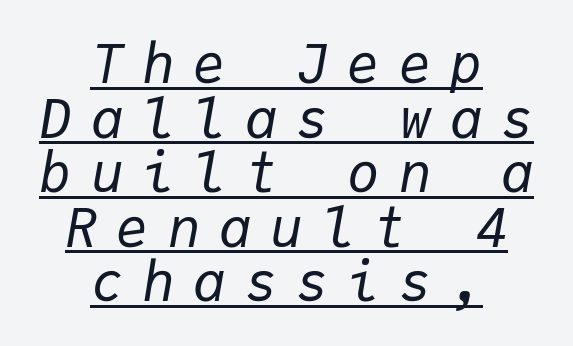
Quick note: underline on. The rendering uses typewriter-style spacing with identical character cells. The face used here has a pronounced slope to its letters. Ink coverage per letter is moderate at most. Tracking value appears strongly positive — letters spread wide.
